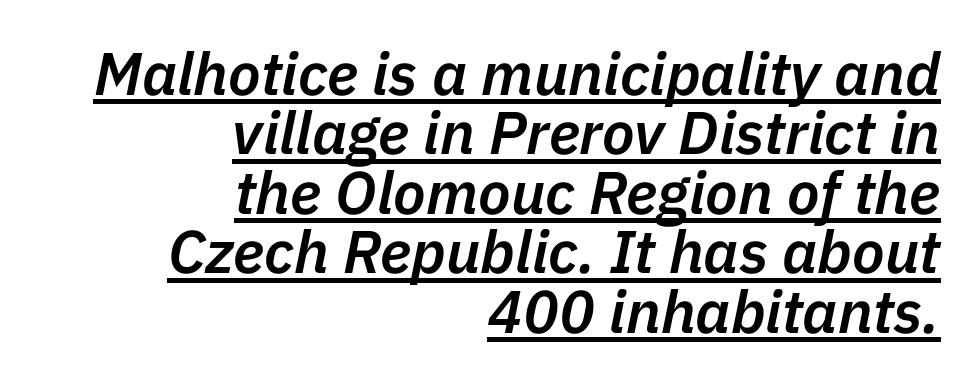
{"italic": "yes", "lean": "right", "slant_degrees": 11, "bold": "semi", "weight": "semibold", "width": "normal", "stroke_contrast": "low", "x_height": "medium", "monospaced": "no", "underline": "yes", "align": "right", "line_spacing": "tight", "line_spacing_ratio": 0.99, "letter_spacing": "normal", "letter_spacing_em": 0.0, "glyph_px": 60}
